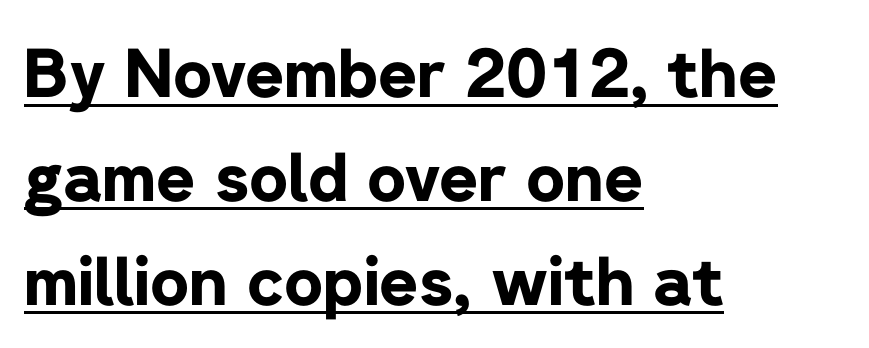
Compared with typical paragraphs, the rows here are spaced about the same. Glance below the letters and you will spot a drawn line. Grotesque or geometric, the face here clearly has no serifs. Each glyph is drawn with heavy, bold strokes. Each letter keeps its own natural width here, so spacing adapts to shape.
